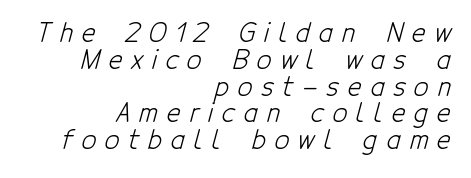
{"bold": "no", "underline": "no", "align": "right", "line_spacing": "tight", "line_spacing_ratio": 1.03, "letter_spacing": "wide", "letter_spacing_em": 0.34, "glyph_px": 26}
